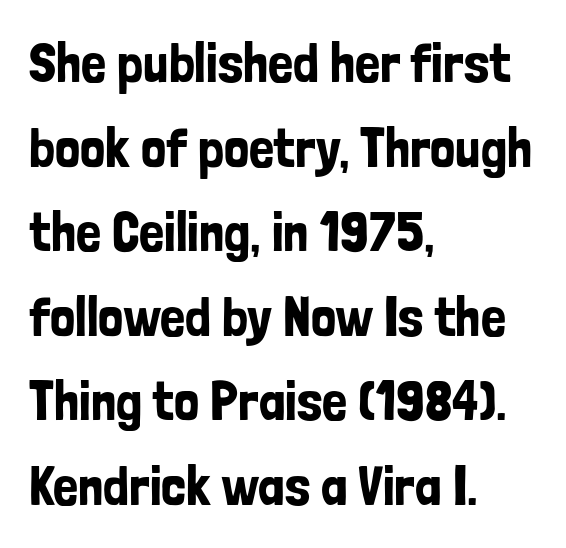
{"serif": "no", "italic": "no", "width": "condensed", "stroke_contrast": "low", "x_height": "medium", "monospaced": "no", "underline": "no", "align": "left", "line_spacing": "normal", "line_spacing_ratio": 1.51, "letter_spacing": "normal", "letter_spacing_em": 0.0, "glyph_px": 56}
